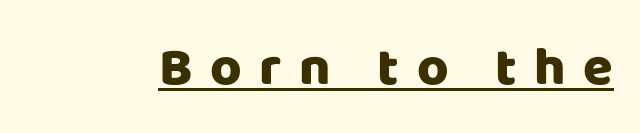
The image shows 54 px heavy sans-serif type, upright; set unusually wide letter spacing (+0.33 em), underlined; low stroke contrast and a large x-height.
